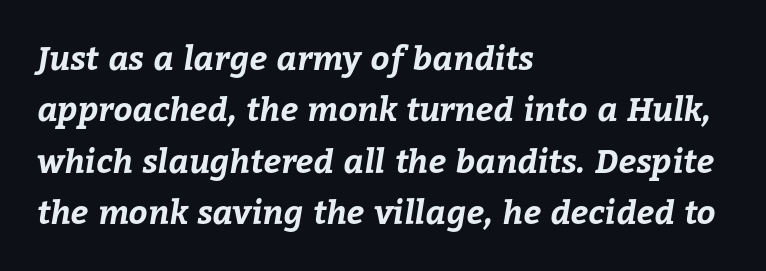
{"bold": "yes", "weight": "bold", "width": "normal", "stroke_contrast": "low", "x_height": "medium", "monospaced": "no", "underline": "no", "align": "left", "line_spacing": "normal", "line_spacing_ratio": 1.56, "letter_spacing": "normal", "letter_spacing_em": 0.0, "glyph_px": 33}
